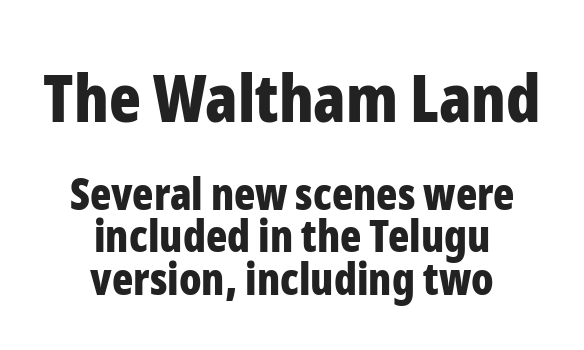
The image shows 66 px bold, condensed sans-serif type, upright; set centered, tight line spacing (0.96x), normal letter spacing, not underlined; the first (top) block is 1.5x larger; low stroke contrast and a medium x-height.
